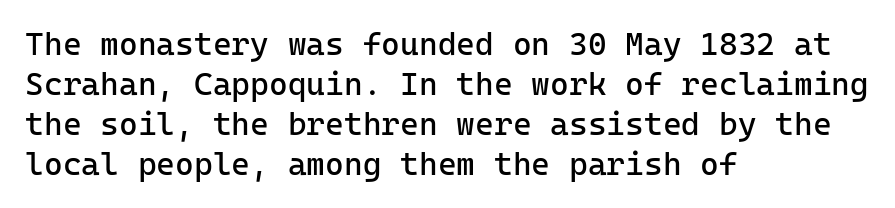
{"serif": "no", "italic": "no", "bold": "no", "weight": "regular", "width": "normal", "stroke_contrast": "low", "x_height": "medium", "monospaced": "yes", "underline": "no", "align": "left", "line_spacing": "normal", "line_spacing_ratio": 1.25, "letter_spacing": "normal", "letter_spacing_em": 0.0, "glyph_px": 32}
